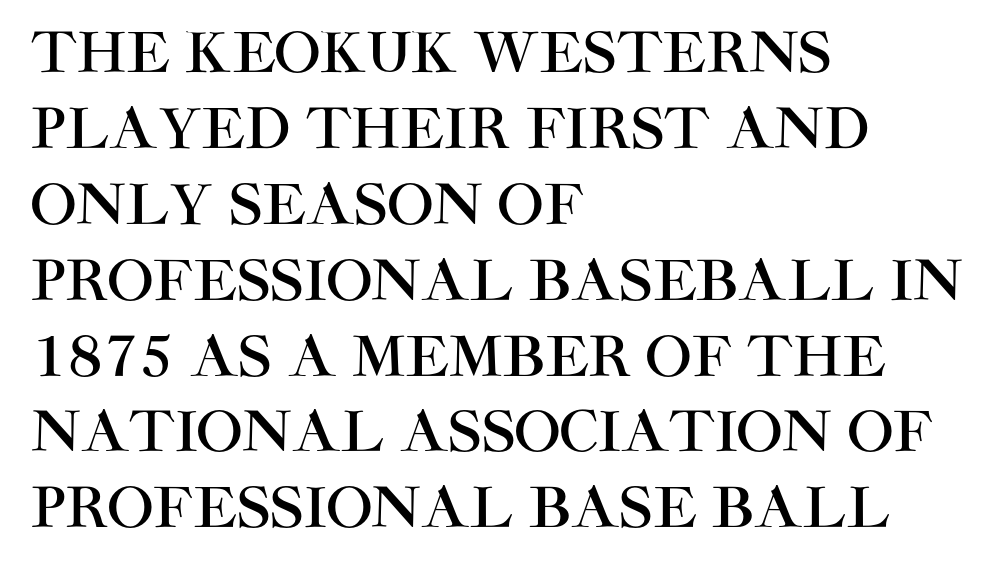
Q: Is the text italic (slanted)? A: No, it is upright.
Q: Is the typeface a serif or a sans-serif typeface? A: Sans-serif.
Q: Is the text underlined? A: No.
Q: How is the paragraph aligned? A: Left-aligned.
Q: Is the spacing between letters normal or unusually wide? A: Normal.
Q: Is the spacing between lines tight, normal or loose? A: Normal.
Q: Width (condensed, normal, or wide)? A: Normal.
Q: Stroke contrast? A: High.
Q: x-height? A: Large.
Q: Monospaced? A: No.
